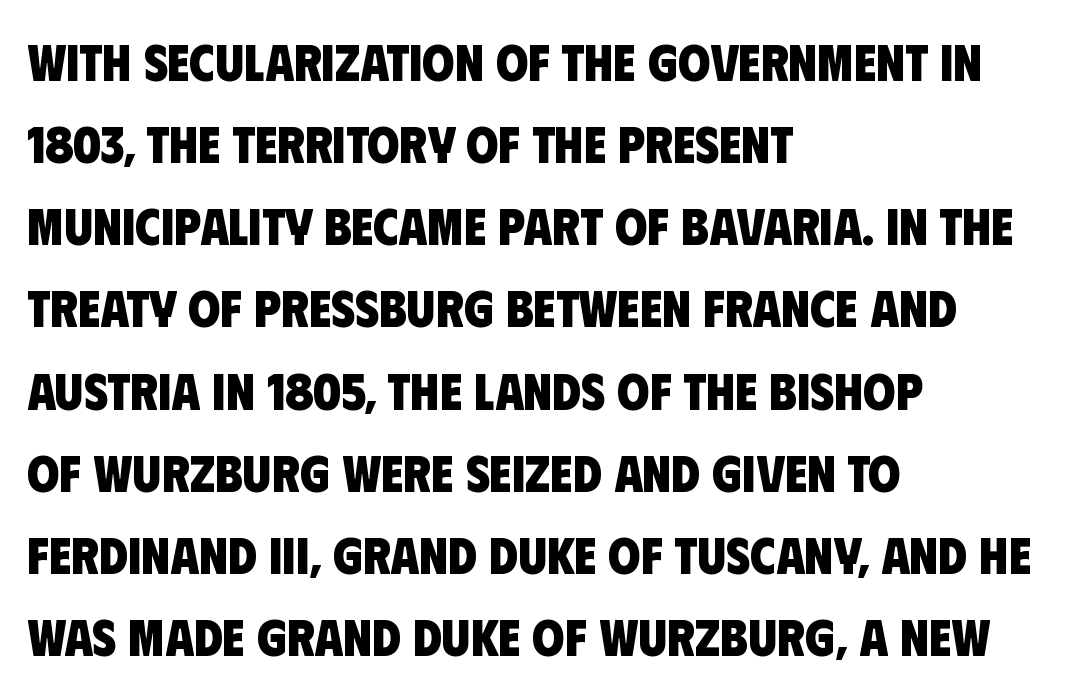
Examine the stroke ends and you'll find no serifs. The lines in this sample share a left origin and differ only in where they stop. Each new line begins a customary step beneath the previous one. Proportional: the letters do not fall into vertical columns.
